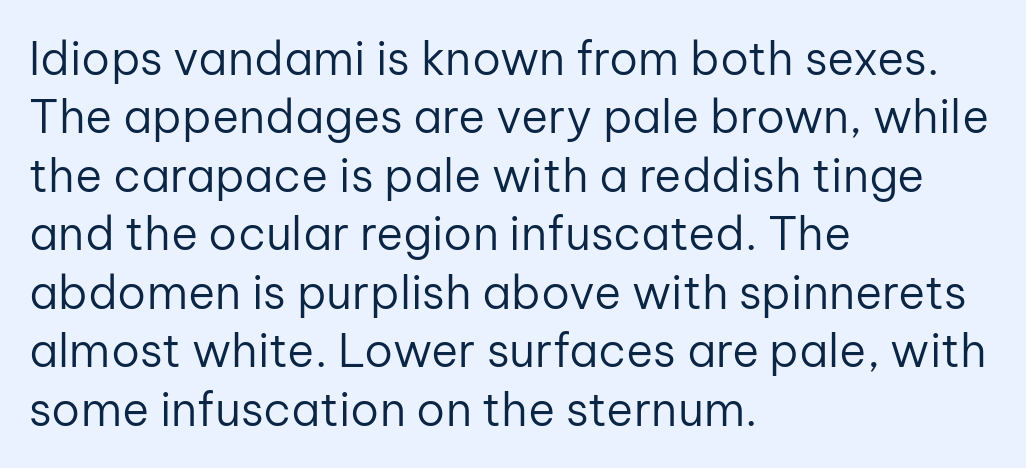
Here the glyphs are tracked normally, forming tight word shapes. Whoever set this chose a conventional vertical rhythm. Note the varied advance widths — an 'i' is clearly narrower than an 'm'. The passage shown is not bold in any degree. The setting favours the left margin, as ordinary paragraphs usually do.
